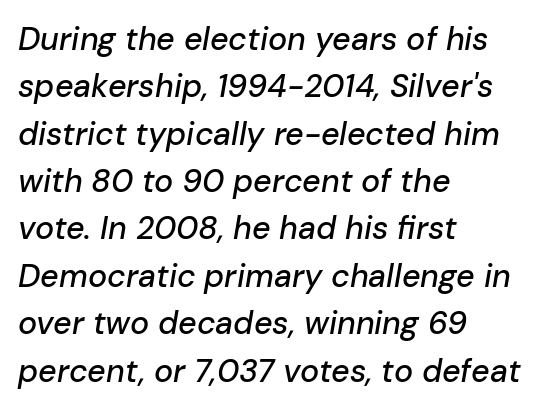
{"italic": "yes", "lean": "right", "slant_degrees": 10, "width": "normal", "stroke_contrast": "low", "x_height": "medium", "monospaced": "no", "underline": "no", "align": "left", "line_spacing": "normal", "line_spacing_ratio": 1.48, "letter_spacing": "normal", "letter_spacing_em": 0.0, "glyph_px": 32}
